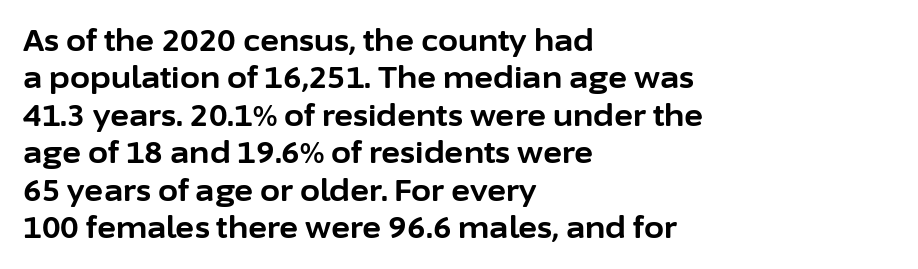
The image shows 29 px bold sans-serif type, upright; set left-aligned, normal line spacing (1.29x), normal letter spacing, not underlined; low stroke contrast and a medium x-height.
